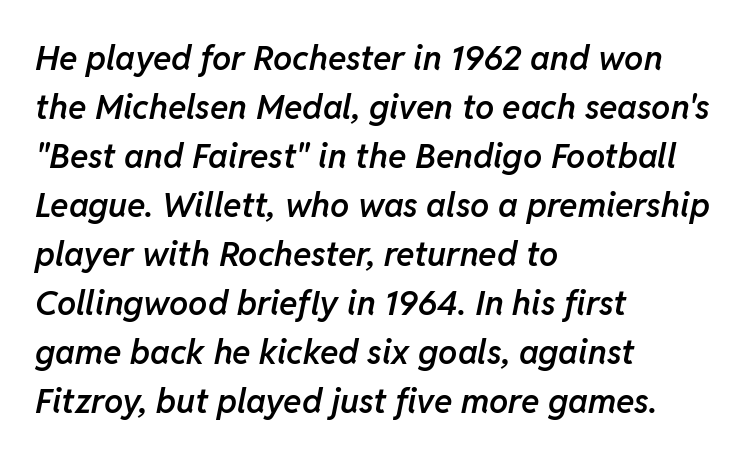
Students, this is semibold: more ink than regular, less than bold. Interline gaps are of average width in this sample. A typesetter would call this zero additional tracking. You could not count columns in this text — the font is proportionally spaced.
